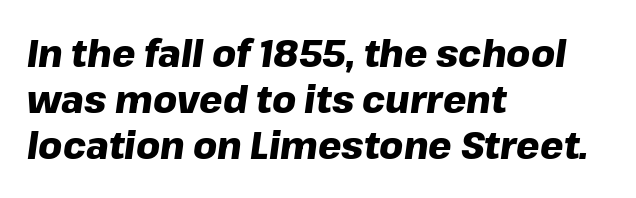
The image shows 37 px heavy type, italic (leaning right); set left-aligned, normal line spacing (1.25x), normal letter spacing, not underlined; low stroke contrast and a medium x-height.
